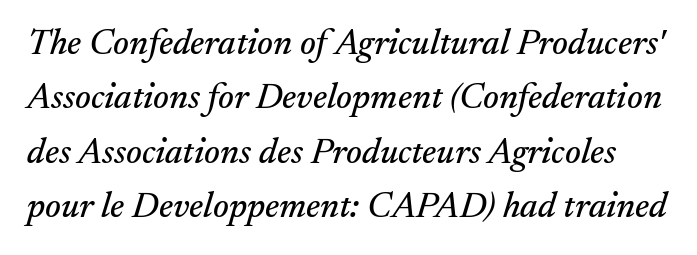
Q: Is the text italic (slanted)? A: Yes, it leans right by about 17 degrees.
Q: Is the typeface a serif or a sans-serif typeface? A: Serif.
Q: Is the text underlined? A: No.
Q: Is the spacing between letters normal or unusually wide? A: Normal.
Q: Is the spacing between lines tight, normal or loose? A: Normal.
Q: Width (condensed, normal, or wide)? A: Normal.
Q: Stroke contrast? A: Medium.
Q: x-height? A: Small.
Q: Monospaced? A: No.
